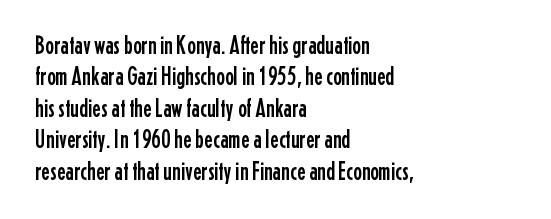
Tracking value appears to be zero — textbook default spacing. Rendered with straight, roman letterforms. Short and long lines alike share a common starting point at left. A bare baseline throughout the passage.
